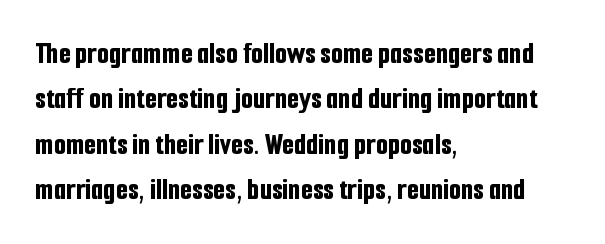
Descenders hang freely into open space. Looks like regular typesetting: each glyph gets only the width it needs. The horizontal fit of the characters is conventional and even. Leading matches the norm, producing a regular column. Is the type bold? Yes — the strokes are clearly thick and heavy. Classification — sans serif.
